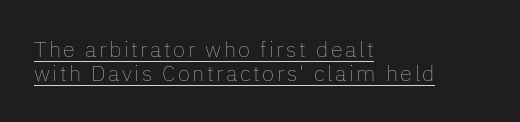
The image shows 22 px text type, upright; set left-aligned, tight line spacing (1.09x), underlined.
